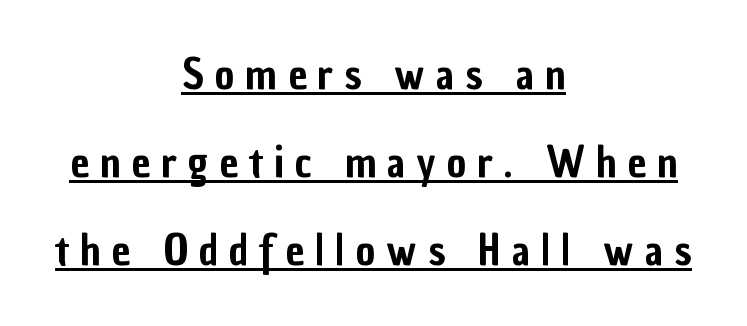
The image shows 42 px condensed sans-serif type, upright; set centered, loose line spacing (2.1x), unusually wide letter spacing (+0.26 em), underlined; low stroke contrast and a medium x-height.
